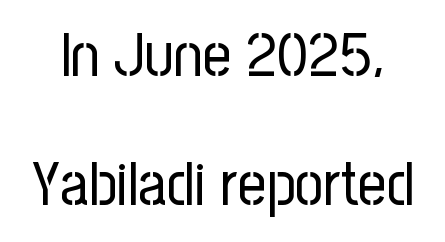
The image shows 62 px regular-weight, condensed sans-serif type, upright; set loose line spacing (2.08x), normal letter spacing, not underlined; low stroke contrast and a medium x-height.
